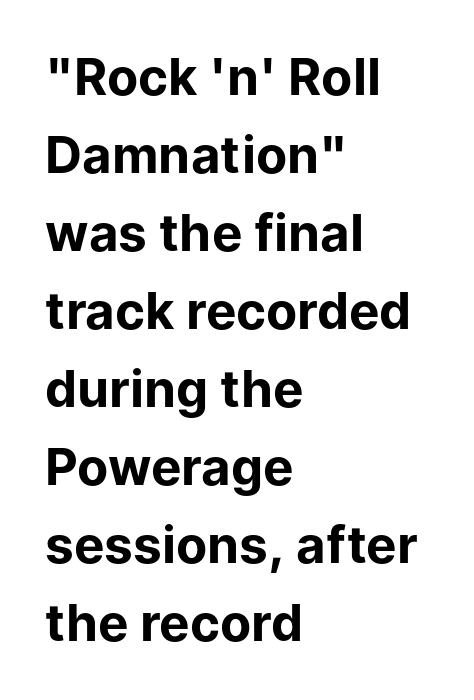
The strokes are fattened all the way to bold. Anything drawn beneath the words? Only blank space. Classification — sans serif. The letterforms sit shoulder to shoulder at normal distance.
